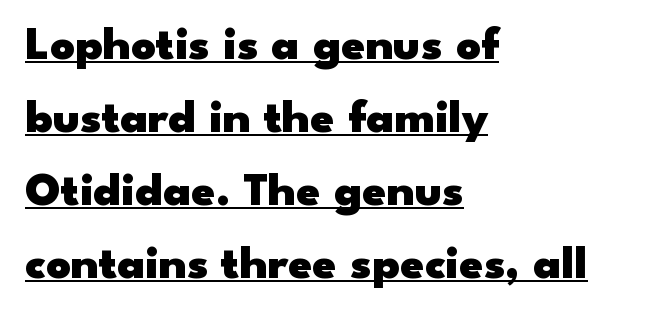
The image shows 48 px heavy, wide sans-serif type, upright; set left-aligned, normal line spacing (1.52x), normal letter spacing, underlined; low stroke contrast and a small x-height.
